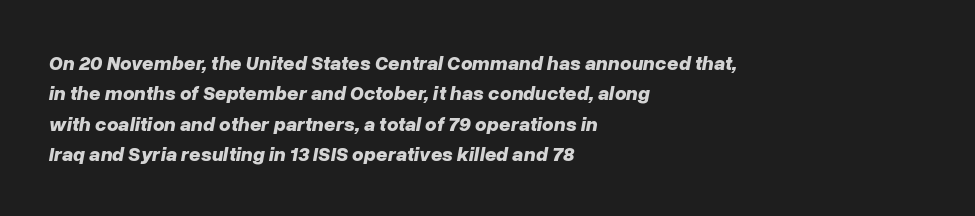
{"italic": "yes", "lean": "right", "slant_degrees": 10, "bold": "yes", "underline": "no", "align": "left", "line_spacing": "normal", "line_spacing_ratio": 1.52, "letter_spacing": "normal", "letter_spacing_em": 0.0, "glyph_px": 20}
